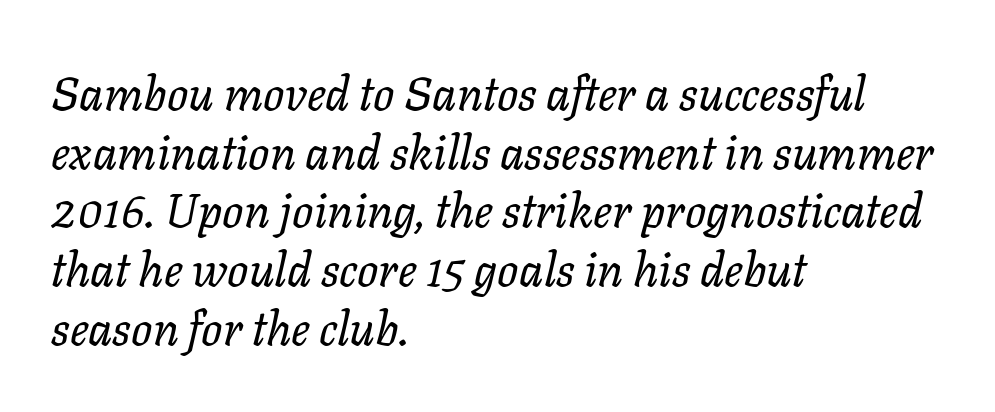
The image shows 47 px regular-weight type, italic (leaning right); set left-aligned, normal line spacing (1.25x), normal letter spacing, not underlined; low stroke contrast and a medium x-height.
